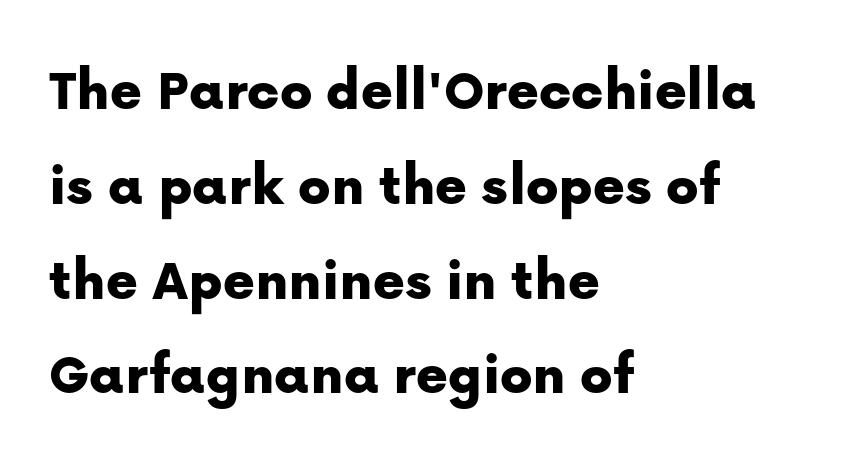
{"serif": "no", "italic": "no", "width": "normal", "stroke_contrast": "low", "x_height": "medium", "monospaced": "no", "underline": "no", "align": "left", "line_spacing": "normal", "line_spacing_ratio": 1.58, "letter_spacing": "normal", "letter_spacing_em": 0.0, "glyph_px": 60}
